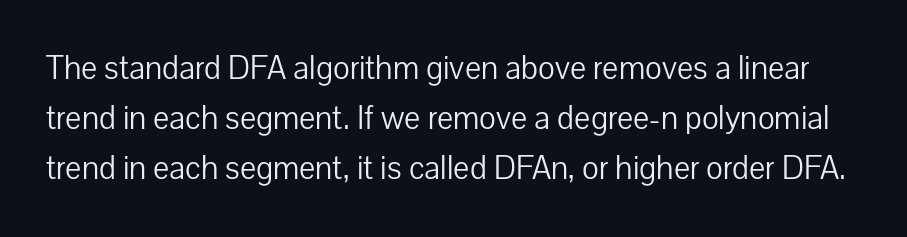
A typesetter would label this face a sans. Does the lettering tilt? It doesn't — this is upright. You could not count columns in this text — the font is proportionally spaced. Line spacing here is normal. The string is rendered with underlining switched off.
